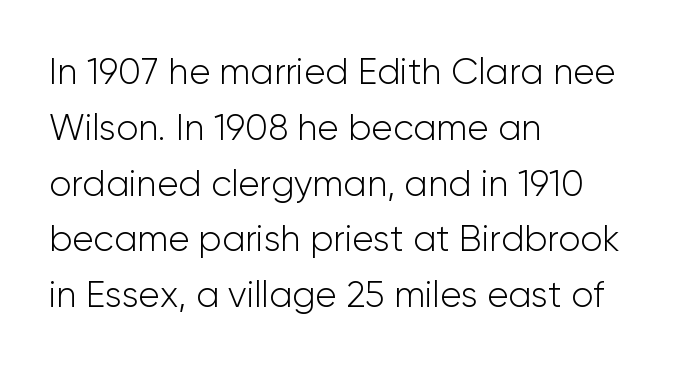
This sample has the flowing, uneven cadence of proportional lettering. In terms of letterspacing, this is plain default setting. A normal amount of white space separates one row of letters from the next. The glyphs in this specimen are sans serif. Type without underlining.
